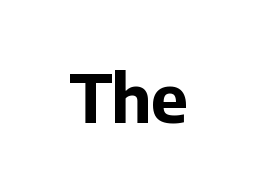
Q: Is the text bold? A: Yes.
Q: Is the text italic (slanted)? A: No, it is upright.
Q: Is the typeface a serif or a sans-serif typeface? A: Sans-serif.
Q: Is the text underlined? A: No.
Q: Is the spacing between letters normal or unusually wide? A: Normal.
Q: Width (condensed, normal, or wide)? A: Normal.
Q: Stroke contrast? A: Low.
Q: x-height? A: Medium.
Q: Monospaced? A: No.
